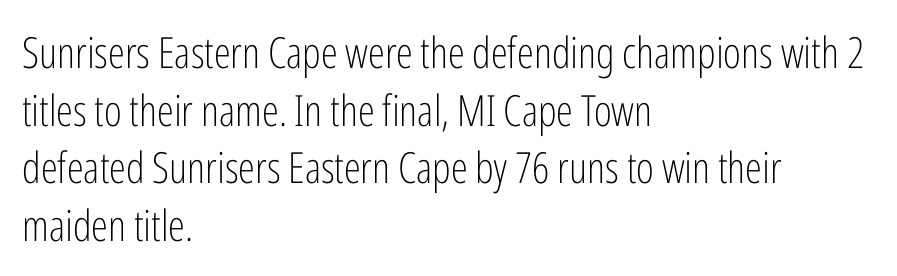
{"serif": "no", "italic": "no", "bold": "no", "weight": "light", "width": "condensed", "stroke_contrast": "low", "x_height": "medium", "monospaced": "no", "underline": "no", "align": "left", "line_spacing": "normal", "line_spacing_ratio": 1.34, "letter_spacing": "normal", "letter_spacing_em": 0.0, "glyph_px": 43}
